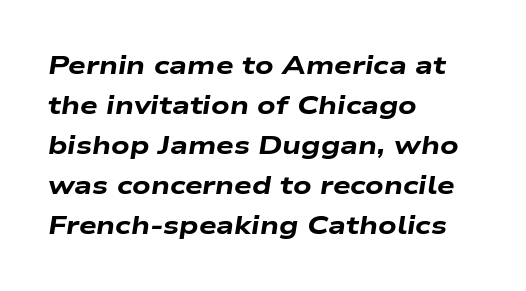
{"italic": "yes", "lean": "right", "slant_degrees": 9, "bold": "yes", "underline": "no", "align": "left", "line_spacing": "normal", "line_spacing_ratio": 1.6, "letter_spacing": "normal", "letter_spacing_em": 0.0, "glyph_px": 25}
